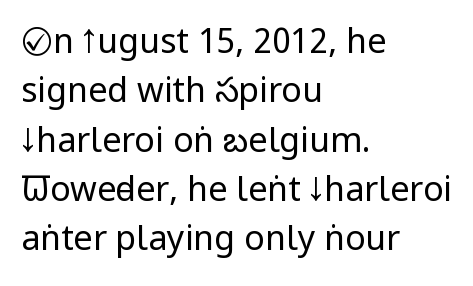
The letterforms sit at book weight or below. One glance says typical: line gaps are just what's usual. Does the lettering tilt? It doesn't — this is upright. A clean baseline with only descenders dipping below it. Observe the absence of serifs on each vertical stroke in this sample.
